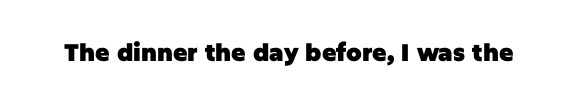
Q: Is the text bold? A: Yes.
Q: Is the text italic (slanted)? A: No, it is upright.
Q: Is the text underlined? A: No.
Q: Is the spacing between letters normal or unusually wide? A: Normal.
